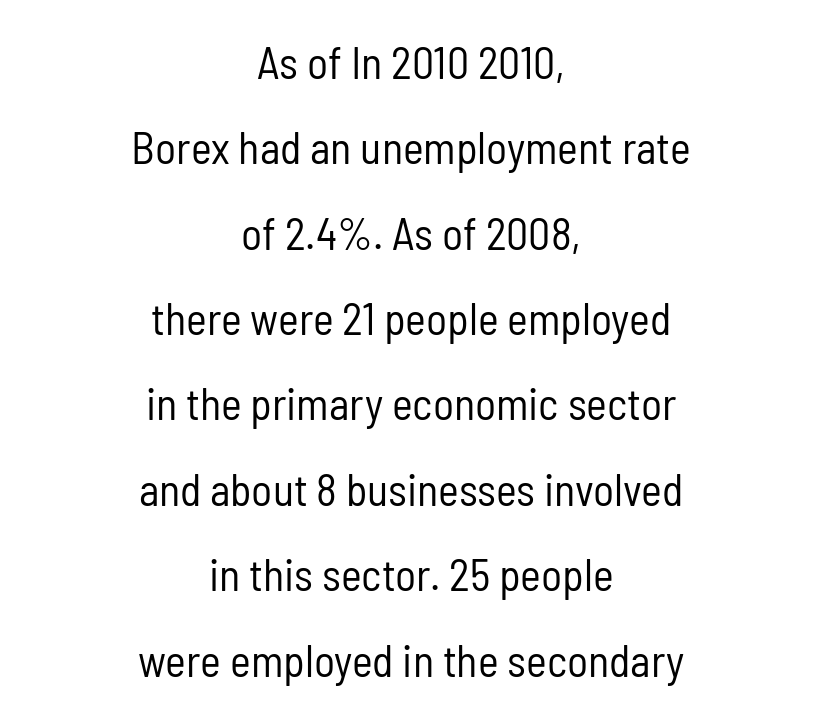
{"serif": "no", "italic": "no", "bold": "no", "weight": "regular", "width": "condensed", "stroke_contrast": "low", "x_height": "medium", "monospaced": "no", "underline": "no", "align": "center", "line_spacing": "loose", "line_spacing_ratio": 1.94, "letter_spacing": "normal", "letter_spacing_em": 0.0, "glyph_px": 44}
